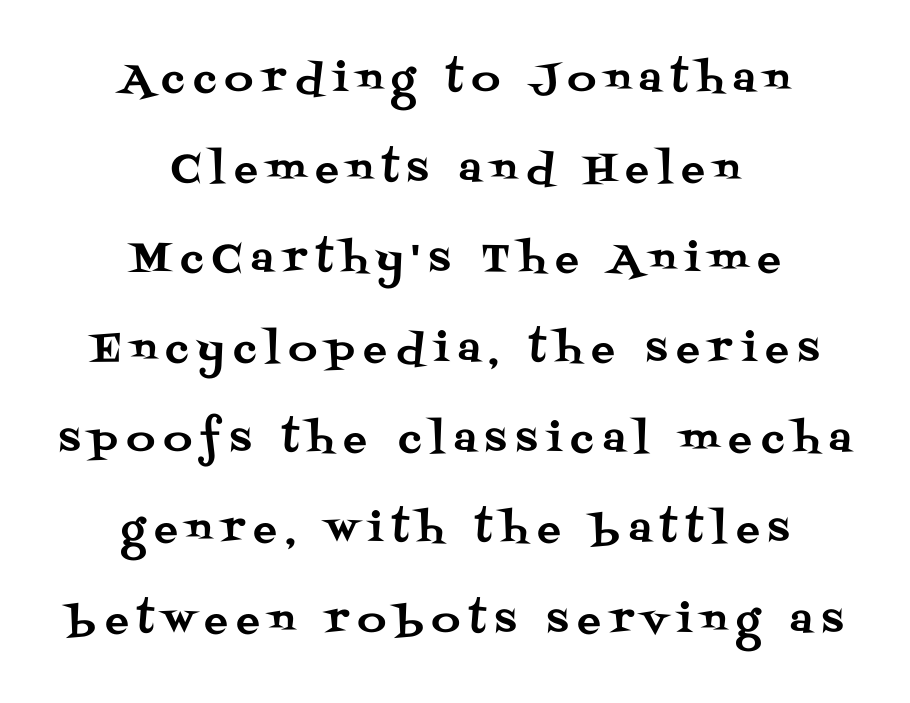
{"serif": "yes", "italic": "no", "width": "normal", "stroke_contrast": "medium", "x_height": "large", "monospaced": "no", "underline": "no", "align": "center", "line_spacing": "loose", "line_spacing_ratio": 2.31, "letter_spacing": "wide", "letter_spacing_em": 0.24, "glyph_px": 39}
